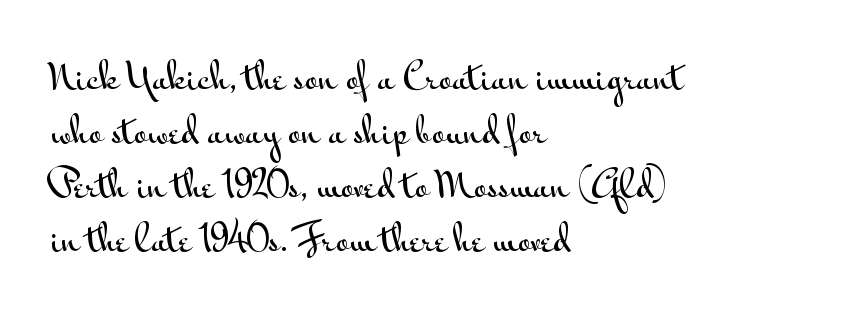
Does extra space separate the letters? No, they use regular spacing. Do the characters align in a grid? No, the font is proportional. A student would call this left alignment; a typographer would say flush left, rag right. Letterform terminals end flat and unadorned throughout the passage. Normally led — the rows are evenly, conventionally spaced.
